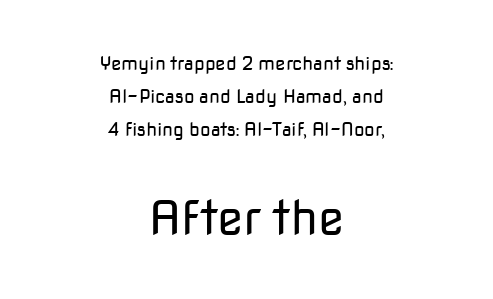
The image shows 48 px regular-weight sans-serif type, upright; set centered, line spacing 1.73x, normal letter spacing, not underlined; the second (bottom) block is 2.53x larger; low stroke contrast and a medium x-height.
